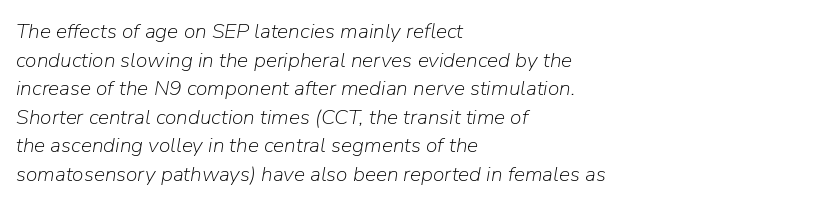
Q: Is the text bold? A: No.
Q: Is the text italic (slanted)? A: Yes, it leans right by about 9 degrees.
Q: Is the text underlined? A: No.
Q: How is the paragraph aligned? A: Left-aligned.
Q: Is the spacing between letters normal or unusually wide? A: Normal.
Q: Is the spacing between lines tight, normal or loose? A: Normal.
